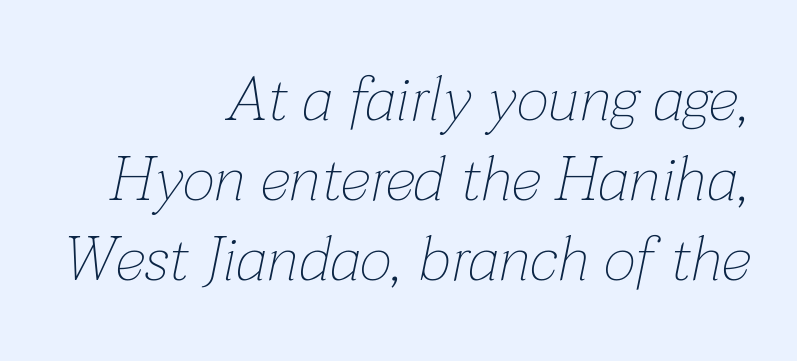
Caption: face not bold, strokes unweighted. A bare baseline throughout the passage. You can tell it's italic because the verticals aren't actually vertical. Does extra space separate the letters? No, they use regular spacing.
